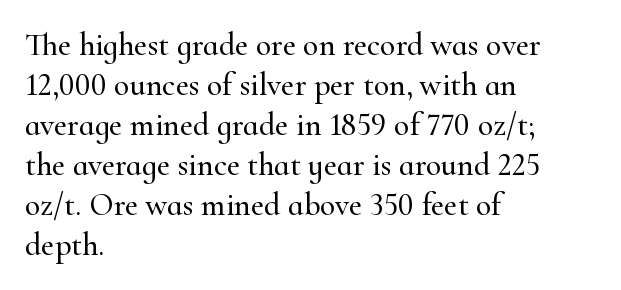
The image shows 32 px serif type, upright; set left-aligned, normal line spacing (1.25x), normal letter spacing, not underlined; high stroke contrast and a small x-height.
